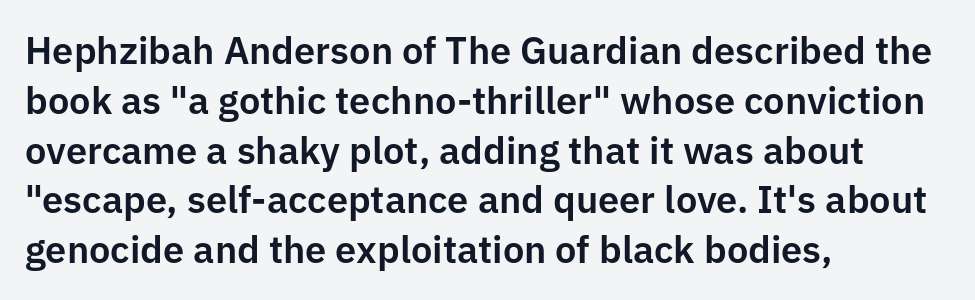
{"serif": "no", "italic": "no", "width": "normal", "stroke_contrast": "low", "x_height": "medium", "monospaced": "no", "underline": "no", "align": "left", "line_spacing": "normal", "line_spacing_ratio": 1.31, "letter_spacing": "normal", "letter_spacing_em": 0.0, "glyph_px": 38}
